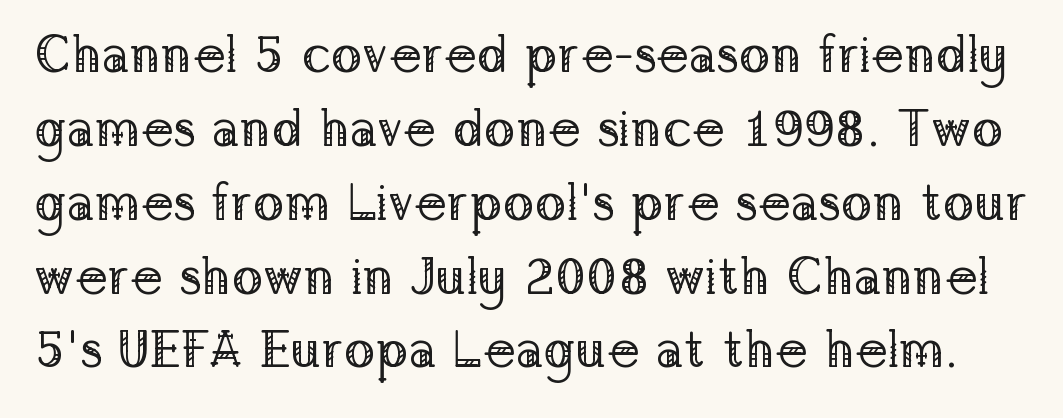
{"serif": "yes", "italic": "no", "bold": "no", "weight": "regular", "width": "normal", "stroke_contrast": "low", "x_height": "medium", "monospaced": "no", "underline": "no", "line_spacing": "normal", "line_spacing_ratio": 1.42, "letter_spacing": "normal", "letter_spacing_em": 0.0, "glyph_px": 52}
